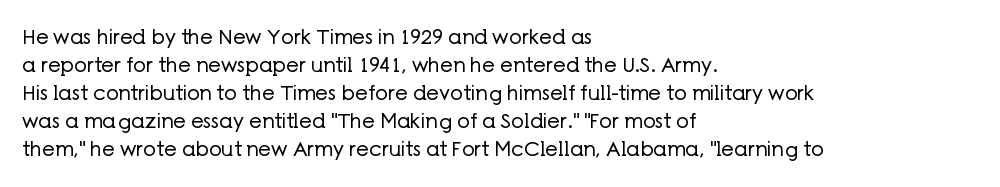
A roman cut, with each character standing at attention. Compared with a centered layout, this one pins lines to the left instead. Evenly set lines give the paragraph a standard silhouette. Heft: none added — not bold. The baseline area is clear.
